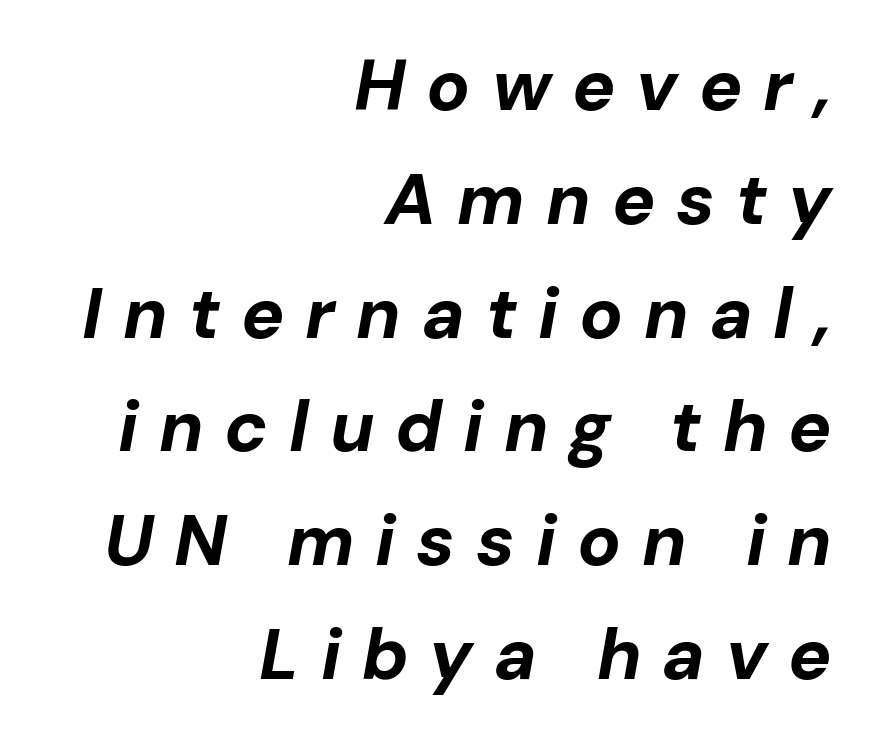
The whole block is typeset with a tilt. The glyphs have the mass of a bold cut. In terms of leading, this rendering sits right in the middle. There is plenty of visible air inserted between adjacent glyphs. Is this a fixed-width face? No — the glyphs have proportional, varying widths.
